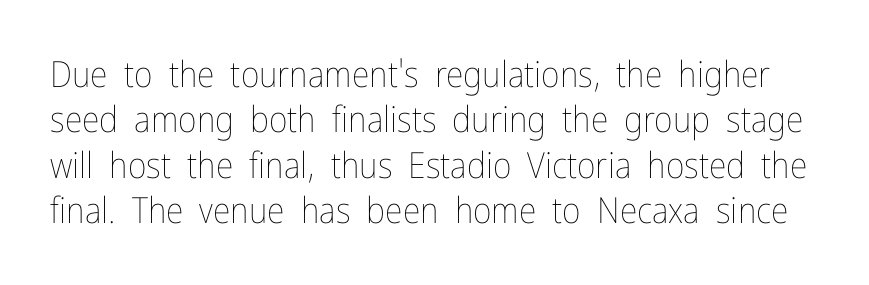
Q: Is the text bold? A: No.
Q: Is the text italic (slanted)? A: No, it is upright.
Q: Is the text underlined? A: No.
Q: Is the spacing between letters normal or unusually wide? A: Normal.
Q: Is the spacing between lines tight, normal or loose? A: Normal.
Q: Width (condensed, normal, or wide)? A: Condensed.
Q: Stroke contrast? A: Low.
Q: x-height? A: Medium.
Q: Monospaced? A: No.
